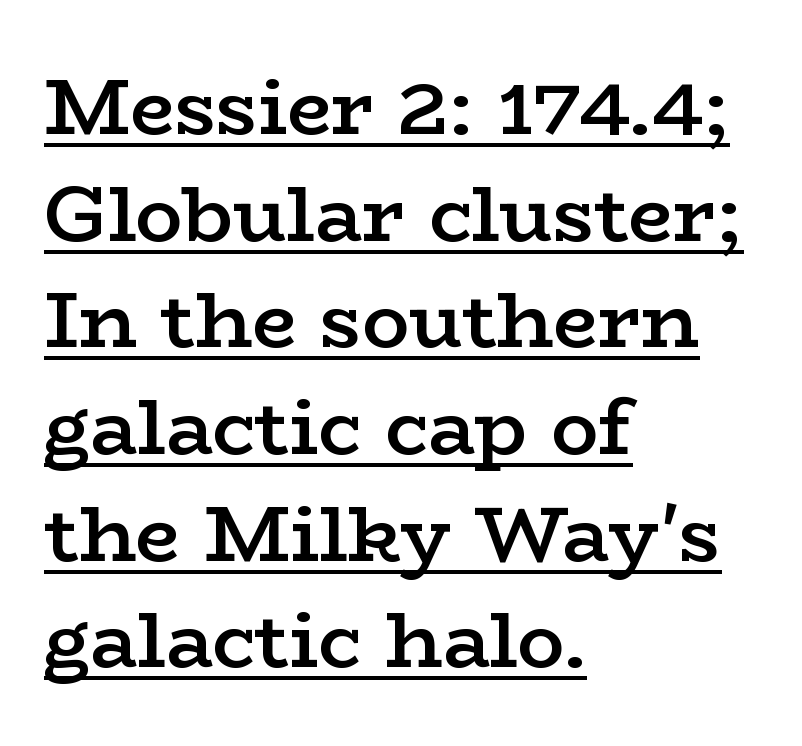
The image shows 79 px semibold, wide serif type, upright; set left-aligned, normal line spacing (1.35x), normal letter spacing, underlined; low stroke contrast and a medium x-height.
